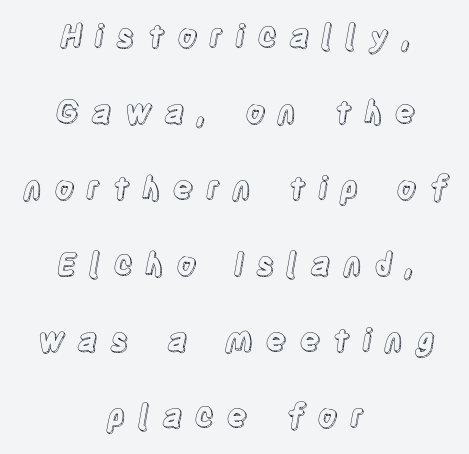
How would I describe the line gaps? Wide and relaxed. The lines are quadded center. Descenders hang freely into open space. Is this a fixed-width face? No — the glyphs have proportional, varying widths.
